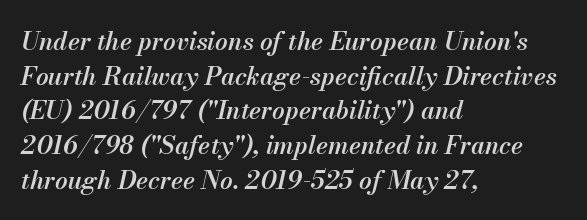
Q: Is the text bold? A: Semi-bold.
Q: Is the text italic (slanted)? A: Yes, it leans right by about 13 degrees.
Q: Is the text underlined? A: No.
Q: How is the paragraph aligned? A: Left-aligned.
Q: Is the spacing between letters normal or unusually wide? A: Normal.
Q: Is the spacing between lines tight, normal or loose? A: Normal.
